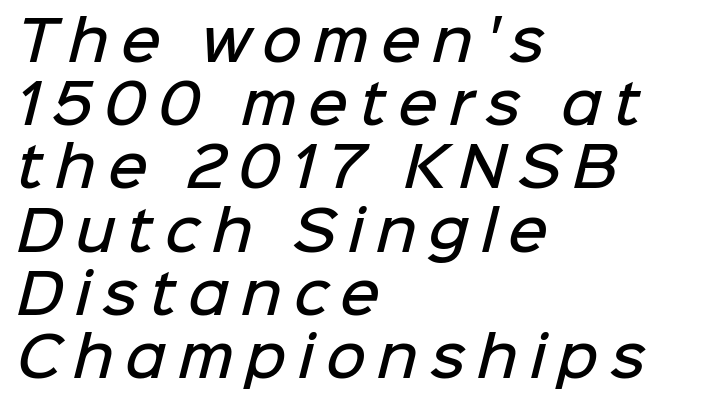
Descenders hang freely into open space. Each letter's strokes conclude bluntly, with no projecting serifs. Short note: letters widely spaced. The glyphs have the mass of a demibold cut, below bold.
